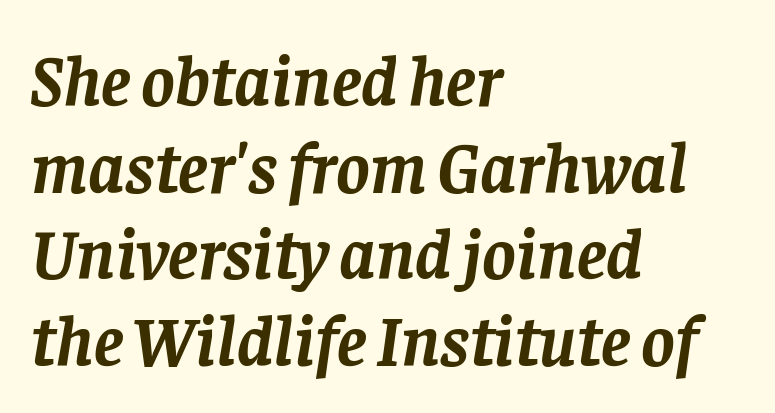
The image shows 71 px semibold serif type, italic (leaning right); set left-aligned, line spacing 1.22x, normal letter spacing, not underlined; low stroke contrast and a large x-height.
